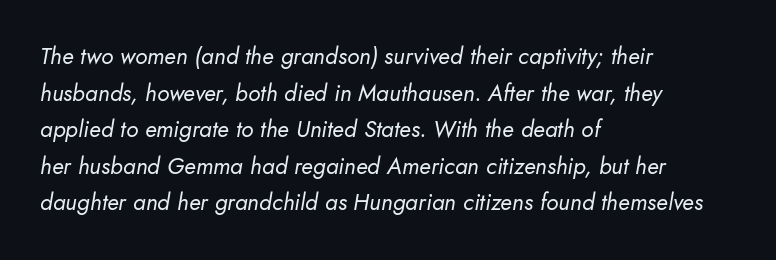
{"italic": "yes", "lean": "right", "slant_degrees": 10, "bold": "no", "underline": "no", "align": "left", "line_spacing": "normal", "line_spacing_ratio": 1.59, "letter_spacing": "normal", "letter_spacing_em": 0.0, "glyph_px": 23}
